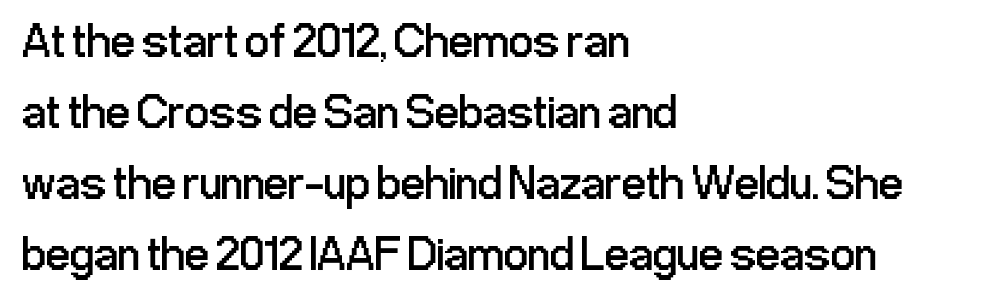
Is the block centered? No — it sits flush against the left margin. Does the leading feel generous? No, just average. Unlike a traditional serif, this face leaves its strokes unadorned. These lines are rendered in a variable-pitch font. Type without underlining. Characters follow at the spacing the type designer built in.
